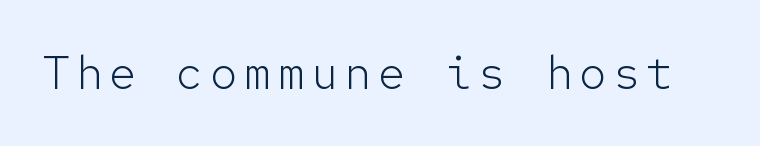
Each letter's strokes conclude bluntly, with no projecting serifs. Plain, unruled lines of type. Each stroke keeps to a modest, everyday thickness or less. Looks like terminal output: every glyph gets an equal slot.
